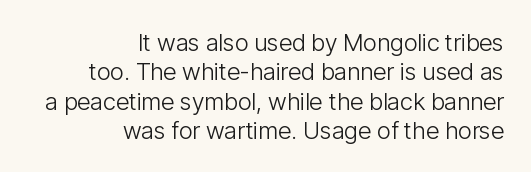
Q: Is the text bold? A: No.
Q: Is the text italic (slanted)? A: No, it is upright.
Q: Is the text underlined? A: No.
Q: How is the paragraph aligned? A: Right-aligned.
Q: Is the spacing between letters normal or unusually wide? A: Normal.
